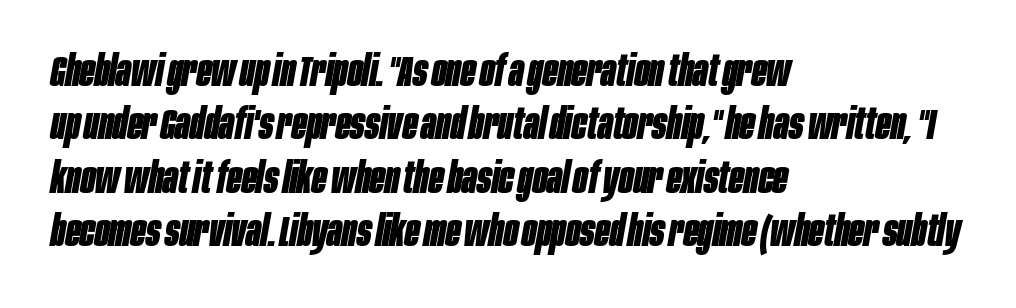
{"italic": "yes", "lean": "right", "slant_degrees": 10, "bold": "yes", "weight": "bold", "width": "condensed", "stroke_contrast": "low", "x_height": "large", "monospaced": "no", "underline": "no", "align": "left", "line_spacing_ratio": 1.24, "letter_spacing": "normal", "letter_spacing_em": 0.0, "glyph_px": 43}
